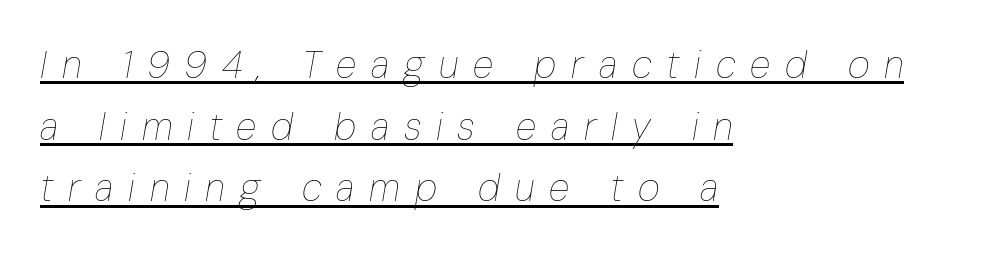
The image shows 38 px thin, condensed type, italic (leaning right); set left-aligned, normal line spacing (1.62x), unusually wide letter spacing (+0.39 em), underlined; low stroke contrast and a medium x-height.
